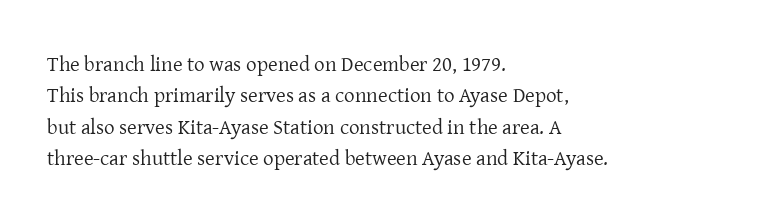
Q: Is the text bold? A: No.
Q: Is the text italic (slanted)? A: No, it is upright.
Q: Is the text underlined? A: No.
Q: How is the paragraph aligned? A: Left-aligned.
Q: Is the spacing between letters normal or unusually wide? A: Normal.
Q: Is the spacing between lines tight, normal or loose? A: Normal.
